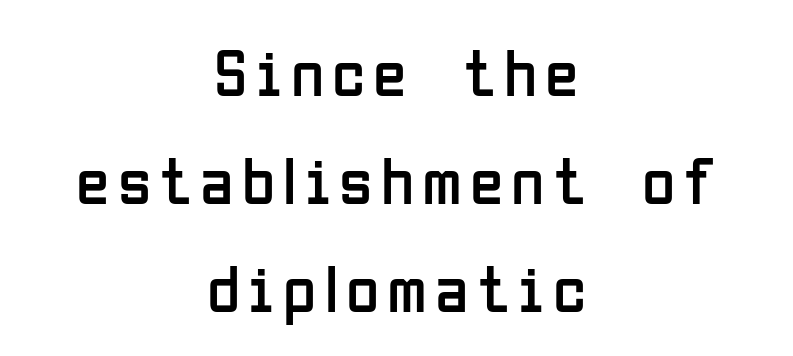
The rendering uses a moderate line-height, typical for paragraphs. Nope, no serifs anywhere on these letters. Check the space under the baseline: it is left empty. Vertical strokes here are truly vertical. Character widths vary here, with narrow letters taking less room than wide ones. Line starts and ends both wander, symmetrically.
